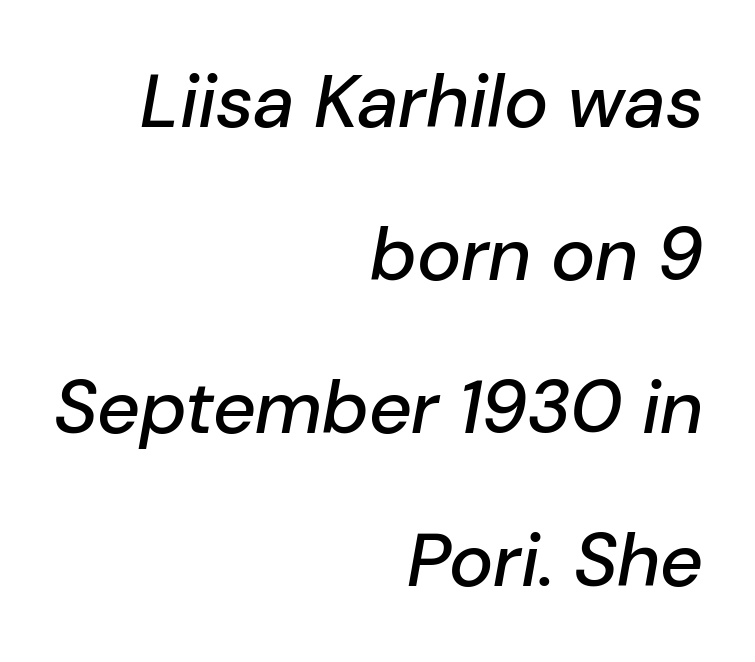
{"italic": "yes", "lean": "right", "slant_degrees": 10, "width": "normal", "stroke_contrast": "low", "x_height": "medium", "monospaced": "no", "underline": "no", "align": "right", "line_spacing": "loose", "line_spacing_ratio": 2.04, "letter_spacing": "normal", "letter_spacing_em": 0.0, "glyph_px": 75}
